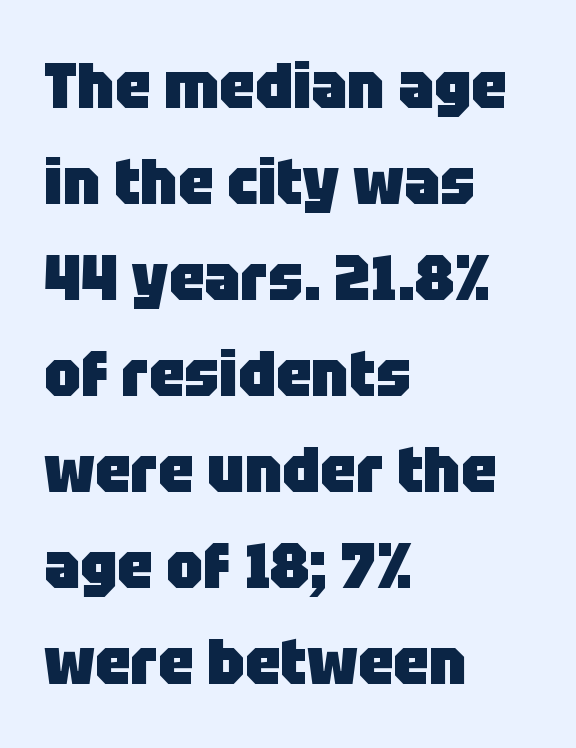
The image shows 64 px heavy sans-serif type, upright; set left-aligned, normal line spacing (1.5x), normal letter spacing, not underlined; low stroke contrast and a large x-height.
